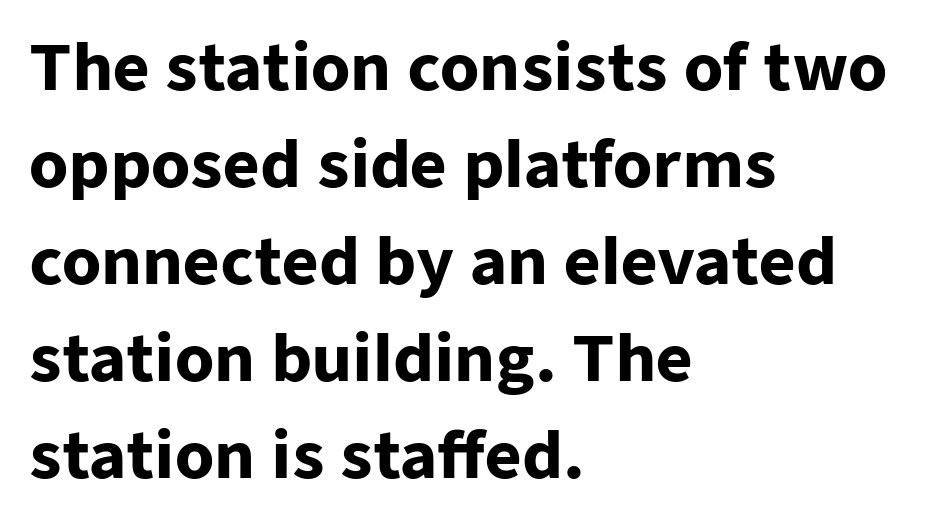
Q: Is the text bold? A: Yes.
Q: Is the text italic (slanted)? A: No, it is upright.
Q: Is the typeface a serif or a sans-serif typeface? A: Sans-serif.
Q: Is the text underlined? A: No.
Q: How is the paragraph aligned? A: Left-aligned.
Q: Is the spacing between letters normal or unusually wide? A: Normal.
Q: Is the spacing between lines tight, normal or loose? A: Normal.
Q: Width (condensed, normal, or wide)? A: Normal.
Q: Stroke contrast? A: Low.
Q: x-height? A: Medium.
Q: Monospaced? A: No.
